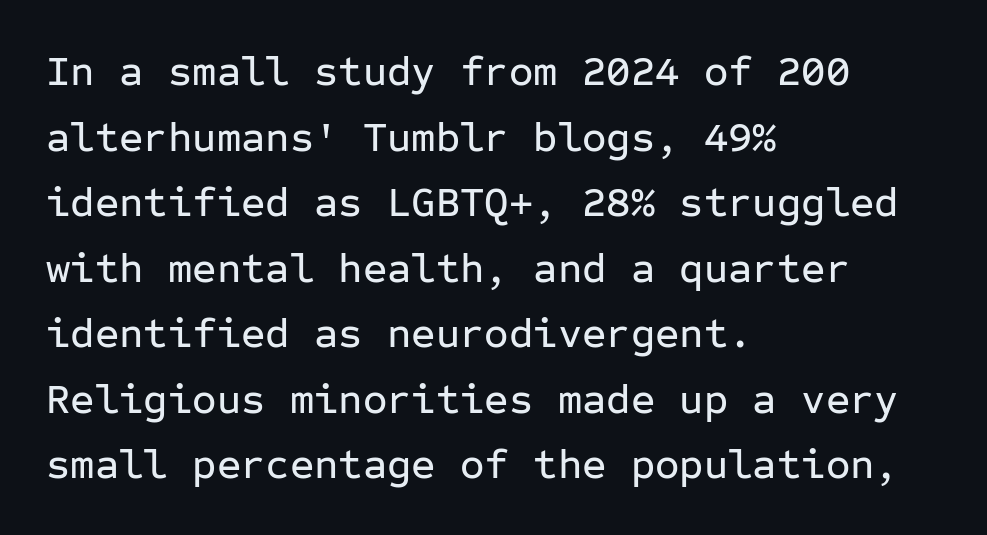
Check the space under the baseline: it is left empty. Leftover space on each line is placed entirely after the last word. Notice how the stems are strictly vertical — no italics here. Letterform terminals end flat and unadorned throughout the passage. The passage shown has conventional tracking throughout. A normal amount of white space separates one row of letters from the next.
